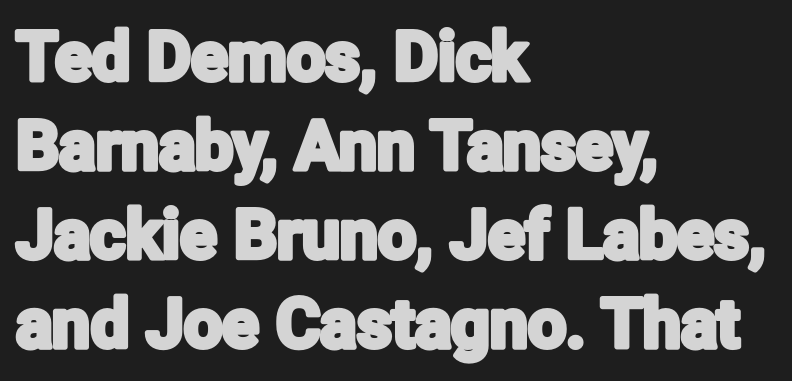
In terms of letterform style, serifs are entirely absent. The zone under the glyphs is completely vacant. Visually the block forms a straight wall on the left and a jagged coastline on the right. No extra tracking has been applied to these lines. Regarding leading, the lines here are spaced in the standard way.
